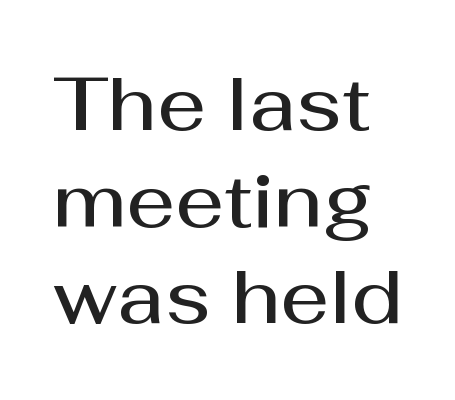
Q: Is the text bold? A: Semi-bold.
Q: Is the text italic (slanted)? A: No, it is upright.
Q: Is the typeface a serif or a sans-serif typeface? A: Sans-serif.
Q: Is the text underlined? A: No.
Q: Is the spacing between letters normal or unusually wide? A: Normal.
Q: Is the spacing between lines tight, normal or loose? A: Normal.
Q: Width (condensed, normal, or wide)? A: Normal.
Q: Stroke contrast? A: Medium.
Q: x-height? A: Medium.
Q: Monospaced? A: No.
